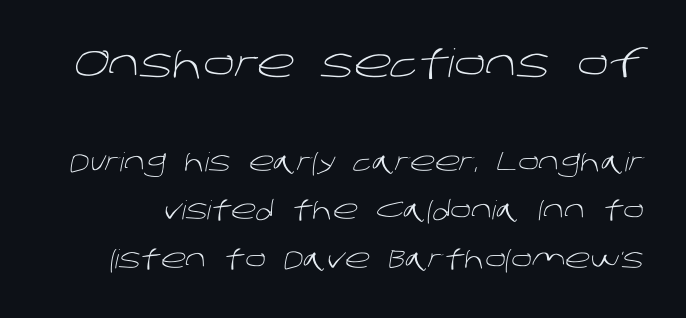
Is the type heavy? It reads as light-to-regular instead. Looks like regular typesetting: each glyph gets only the width it needs. A clean baseline with only descenders dipping below it. The initial chunk of copy outweighs the following chunk in type size.
